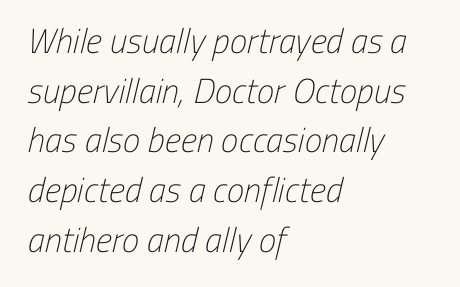
Characters follow at the spacing the type designer built in. A typesetter would call this leading conventional body-copy spacing. Examine the stroke ends and you'll find no serifs. The rendering uses natural spacing where letterforms have individual widths.
